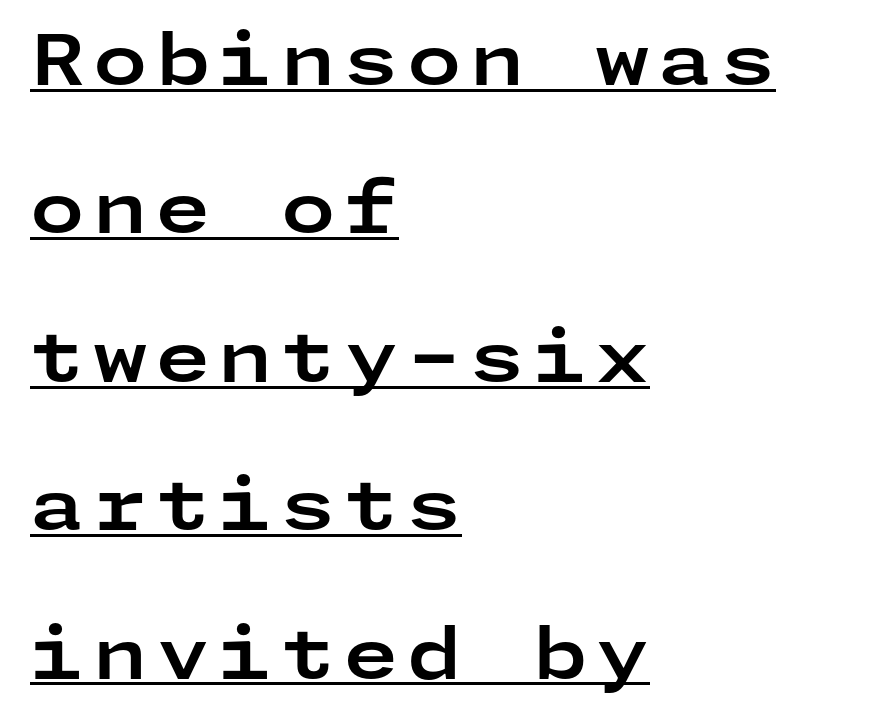
Q: Is the text bold? A: Yes.
Q: Is the text italic (slanted)? A: No, it is upright.
Q: Is the typeface a serif or a sans-serif typeface? A: Sans-serif.
Q: Is the text underlined? A: Yes.
Q: How is the paragraph aligned? A: Left-aligned.
Q: Is the spacing between lines tight, normal or loose? A: Loose.
Q: Width (condensed, normal, or wide)? A: Wide.
Q: Stroke contrast? A: Low.
Q: x-height? A: Medium.
